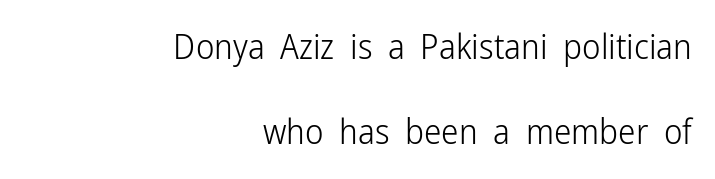
The passage shown is typed in a proportional face where columns would drift. The space between consecutive lines is lavish. Each row of text sits above clean, open space. These lines were composed using upright roman letters.
